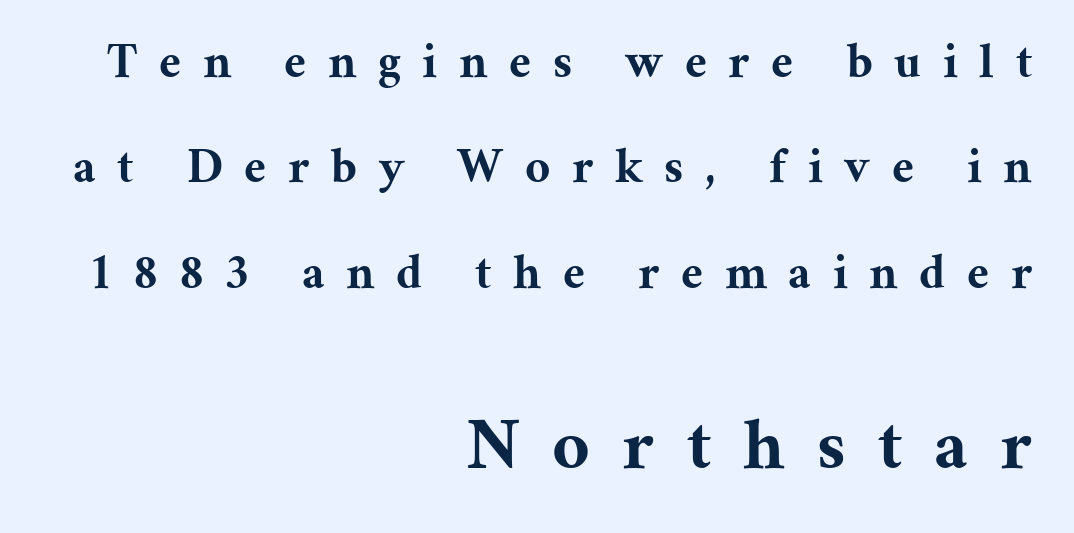
The strokes are fattened all the way to bold. Here the glyphs are tracked loosely, breaking word shapes into spaced letters. The face used here is seriffed, in the tradition of book romans. The passage shown is typed in a proportional face where columns would drift. The gap between lines stays unmarked.
